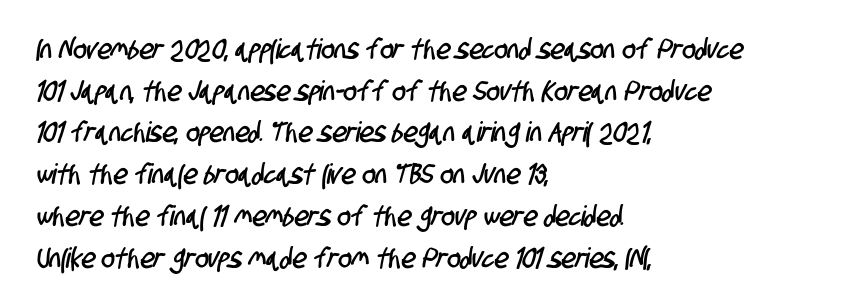
The image shows 28 px condensed sans-serif type; set left-aligned, normal line spacing (1.49x), normal letter spacing, not underlined; low stroke contrast and a large x-height.
